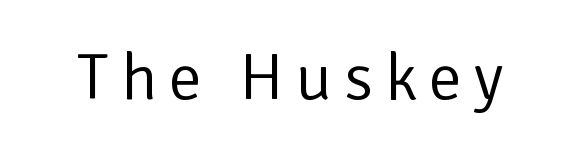
{"serif": "no", "italic": "no", "bold": "no", "weight": "regular", "width": "normal", "stroke_contrast": "low", "x_height": "medium", "monospaced": "no", "underline": "no", "glyph_px": 66}
